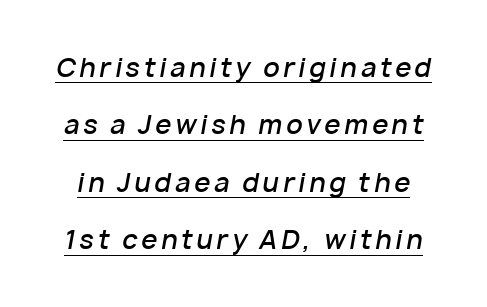
This rendering features underlined lettering. The specimen reads as italic at a glance. These lines carry some extra weight — a demibold, not a full bold. Whoever set this chose breathing room over compactness in the vertical rhythm.
